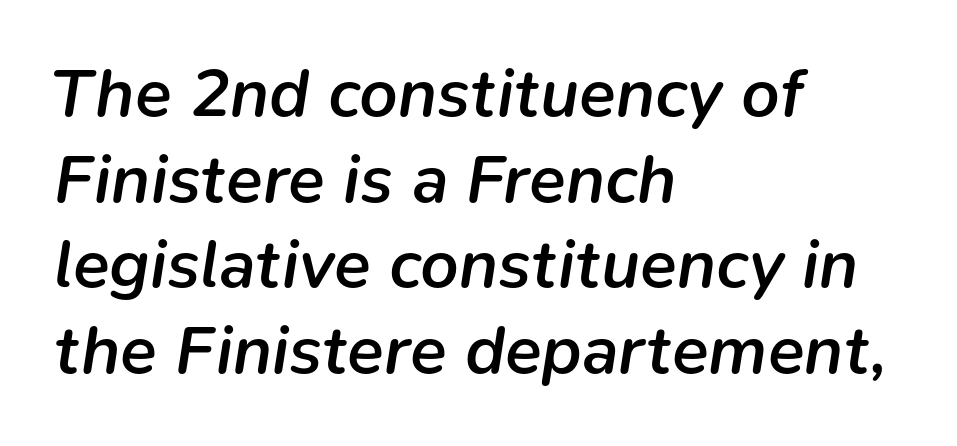
The image shows 68 px semibold type, italic (leaning right); set left-aligned, normal line spacing (1.26x), normal letter spacing, not underlined; low stroke contrast and a medium x-height.
